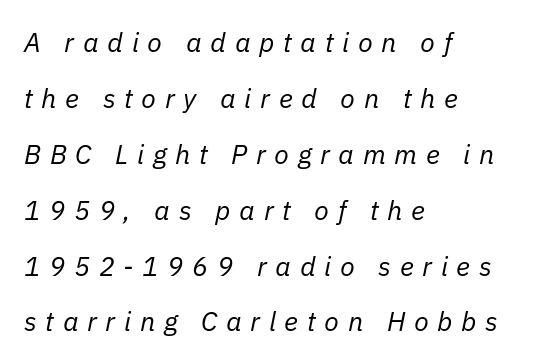
Descenders hang freely into open space. Quick note: interline space is abundant. Where is the straight margin? On the left. A quiet, ordinary-to-light weight characterises the typeface. The lettering tilts uniformly, giving the passage an italic look. Here the glyphs are tracked loosely, breaking word shapes into spaced letters.
